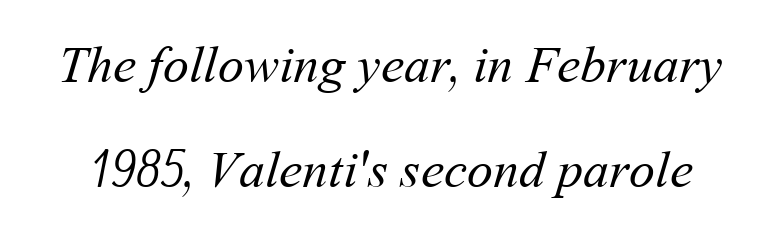
The image shows 52 px regular-weight type; set loose line spacing (2.01x), normal letter spacing, not underlined; medium stroke contrast and a medium x-height.
